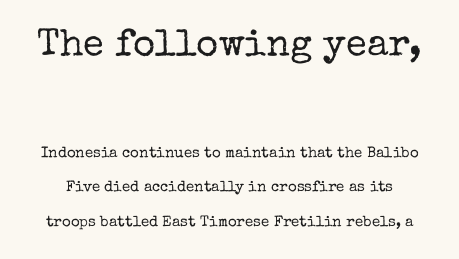
{"serif": "yes", "italic": "no", "bold": "no", "weight": "regular", "width": "normal", "stroke_contrast": "low", "x_height": "medium", "monospaced": "no", "underline": "no", "line_spacing": "loose", "line_spacing_ratio": 2.3, "letter_spacing": "normal", "letter_spacing_em": 0.0, "larger_block": "first", "size_ratio": 2.53, "glyph_px": 38}
